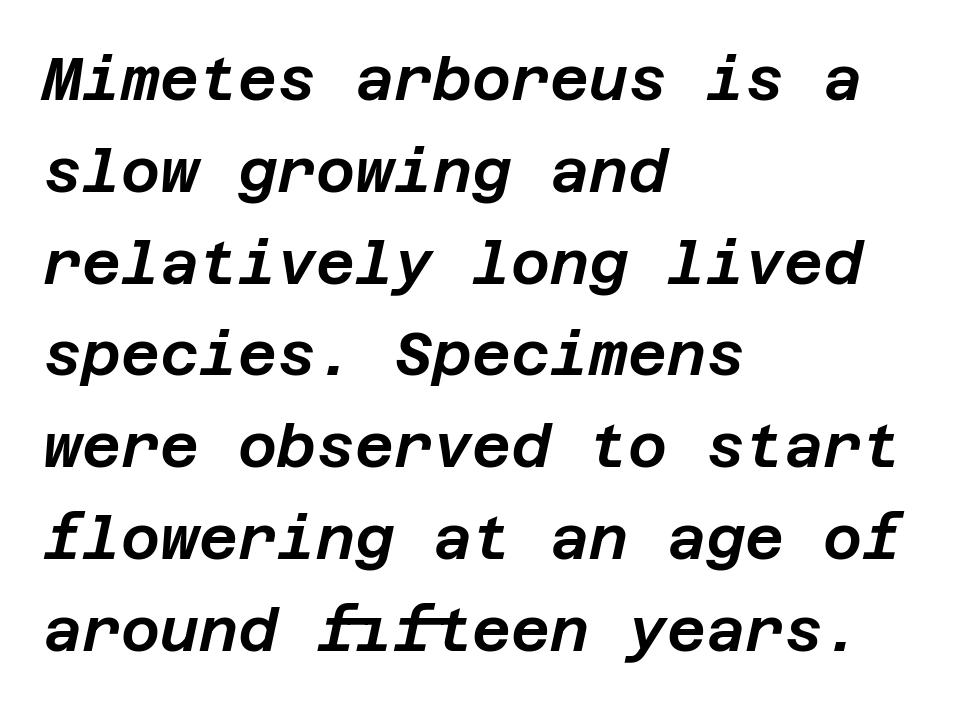
This sample keeps an unexceptional amount of space between lines. These lines keep a tight, regular rhythm from letter to letter. The passage shown is not underscored anywhere. Characters are canted at an angle relative to the baseline's perpendicular.
